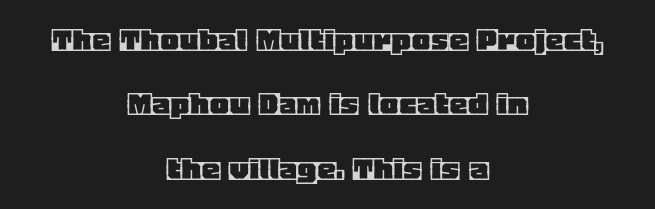
Q: Is the text italic (slanted)? A: No, it is upright.
Q: Is the text underlined? A: No.
Q: How is the paragraph aligned? A: Centered.
Q: Is the spacing between letters normal or unusually wide? A: Normal.
Q: Width (condensed, normal, or wide)? A: Normal.
Q: x-height? A: Large.
Q: Monospaced? A: No.
